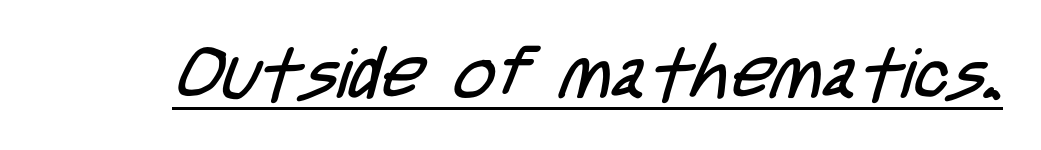
Q: Is the text bold? A: No.
Q: Is the typeface a serif or a sans-serif typeface? A: Sans-serif.
Q: Is the text underlined? A: Yes.
Q: Is the spacing between letters normal or unusually wide? A: Normal.
Q: Width (condensed, normal, or wide)? A: Condensed.
Q: Stroke contrast? A: Low.
Q: x-height? A: Large.
Q: Monospaced? A: No.
